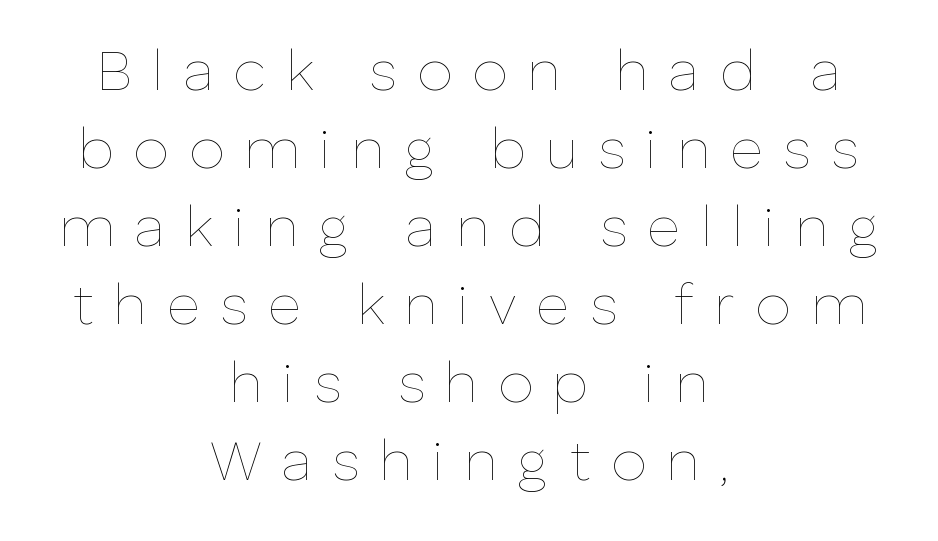
Q: Is the text bold? A: No.
Q: Is the text italic (slanted)? A: No, it is upright.
Q: Is the text underlined? A: No.
Q: How is the paragraph aligned? A: Centered.
Q: Is the spacing between letters normal or unusually wide? A: Unusually wide.
Q: Is the spacing between lines tight, normal or loose? A: Normal.
Q: Width (condensed, normal, or wide)? A: Normal.
Q: Stroke contrast? A: Low.
Q: x-height? A: Medium.
Q: Monospaced? A: No.
